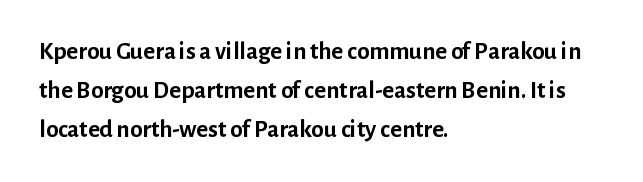
The image shows 25 px bold type, upright; set left-aligned, normal line spacing (1.57x), normal letter spacing, not underlined.
